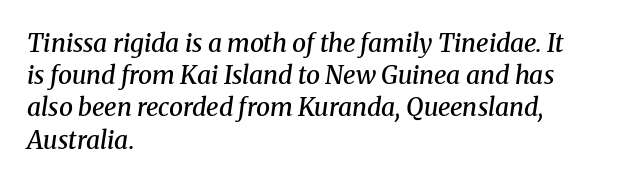
Q: Is the text bold? A: Semi-bold.
Q: Is the text italic (slanted)? A: Yes, it leans right by about 8 degrees.
Q: Is the text underlined? A: No.
Q: How is the paragraph aligned? A: Left-aligned.
Q: Is the spacing between letters normal or unusually wide? A: Normal.
Q: Is the spacing between lines tight, normal or loose? A: Normal.
